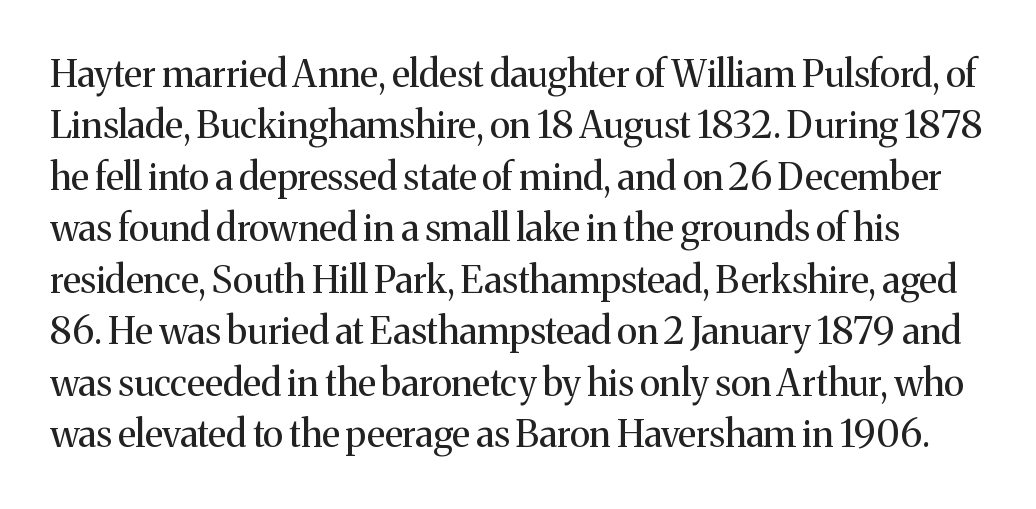
{"serif": "yes", "italic": "no", "bold": "no", "weight": "regular", "width": "normal", "stroke_contrast": "medium", "x_height": "medium", "monospaced": "no", "underline": "no", "line_spacing": "normal", "line_spacing_ratio": 1.39, "letter_spacing": "normal", "letter_spacing_em": 0.0, "glyph_px": 37}
